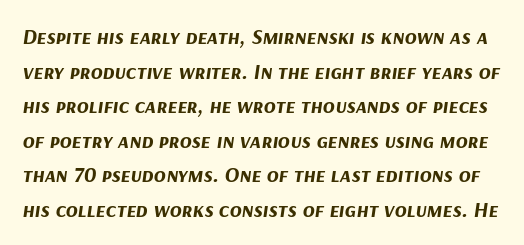
Q: Is the text bold? A: Yes.
Q: Is the text italic (slanted)? A: Yes, it leans right by about 9 degrees.
Q: Is the text underlined? A: No.
Q: Is the spacing between letters normal or unusually wide? A: Normal.
Q: Is the spacing between lines tight, normal or loose? A: Normal.
